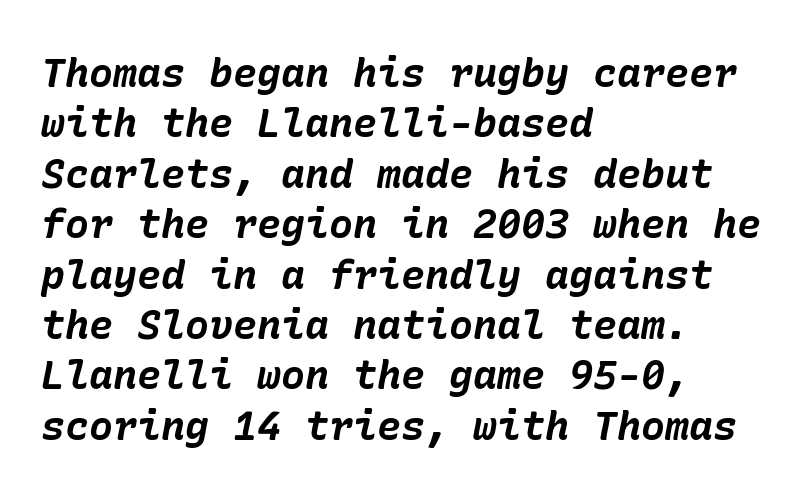
Line beginnings align vertically; line endings do not. The axis of the letterforms is tilted away from vertical. The line texture is even and compact thanks to regular tracking. Students, observe: this is what conventionally led text looks like. This rendering features lettering with no underline. Pretty heavy lettering here — definitely bold.
